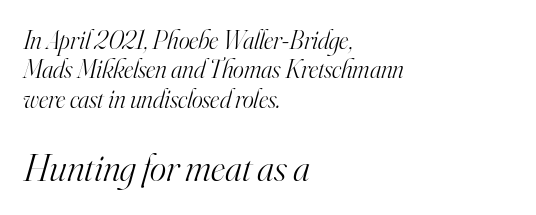
The image shows 39 px light serif type, italic (leaning right); set left-aligned, tight line spacing (1.13x), normal letter spacing, not underlined; the second (bottom) block is 1.5x larger; high stroke contrast and a small x-height.
